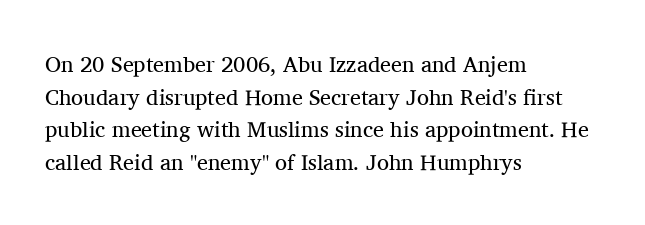
Rows of type keep a routine distance in the vertical direction. The space beneath each line is pristine and unruled. Which margin do the lines hug? The left one — the right edge is uneven. The letterforms sit shoulder to shoulder at normal distance.
